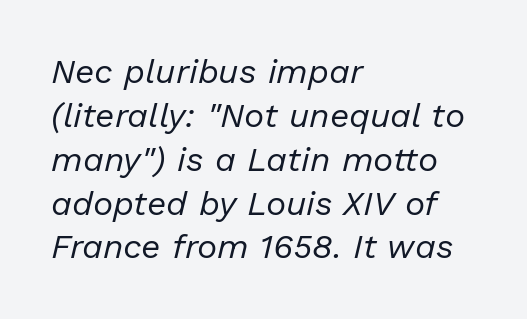
Q: Is the text bold? A: No.
Q: Is the text italic (slanted)? A: Yes, it leans right by about 13 degrees.
Q: Is the text underlined? A: No.
Q: How is the paragraph aligned? A: Left-aligned.
Q: Is the spacing between letters normal or unusually wide? A: Normal.
Q: Is the spacing between lines tight, normal or loose? A: Normal.
Q: Width (condensed, normal, or wide)? A: Normal.
Q: Stroke contrast? A: Low.
Q: x-height? A: Medium.
Q: Monospaced? A: No.
